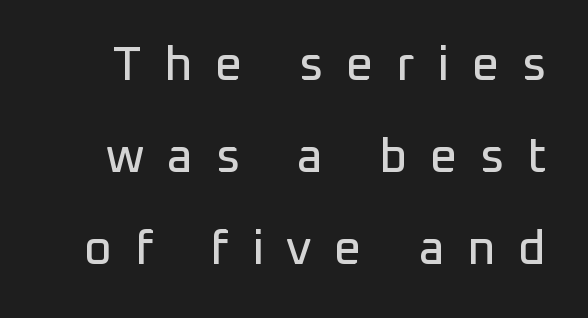
Q: Is the text italic (slanted)? A: No, it is upright.
Q: Is the typeface a serif or a sans-serif typeface? A: Sans-serif.
Q: Is the text underlined? A: No.
Q: Is the spacing between letters normal or unusually wide? A: Unusually wide.
Q: Is the spacing between lines tight, normal or loose? A: Loose.
Q: Width (condensed, normal, or wide)? A: Normal.
Q: Stroke contrast? A: Low.
Q: x-height? A: Medium.
Q: Monospaced? A: No.
